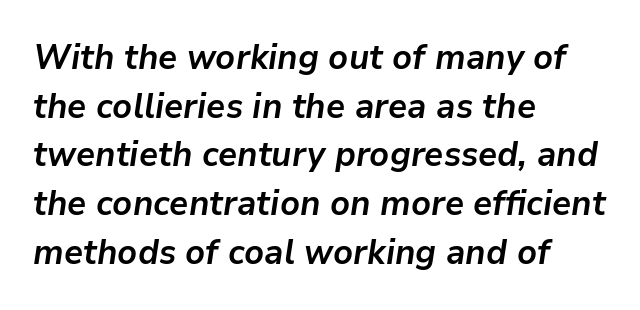
Alignment: flush left. The text carries the slant typical of an italic or oblique font. Letter spacing: default. Beneath every word, the page is bare. The font is running at its bold setting. Baseline-to-baseline distance is the conventional proportion of letter height.
